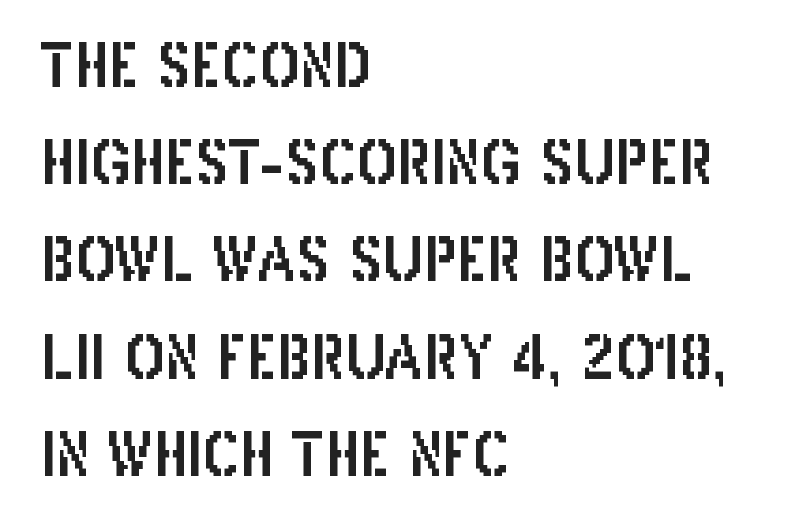
The image shows 60 px condensed sans-serif type, upright; set left-aligned, normal line spacing (1.62x), normal letter spacing, not underlined; low stroke contrast and a large x-height.
